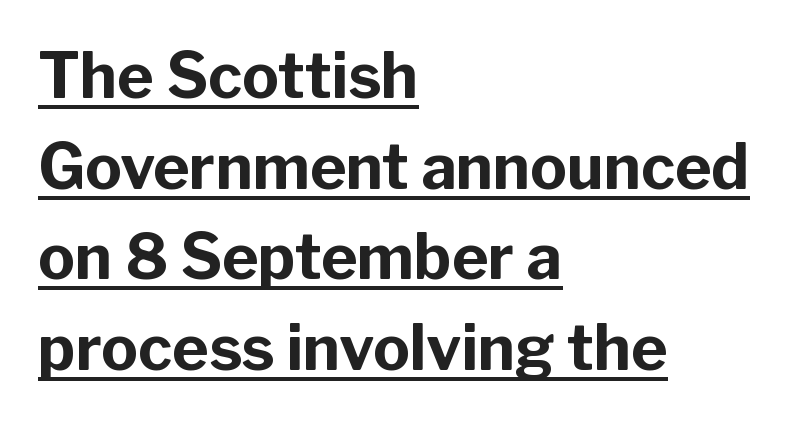
{"serif": "no", "italic": "no", "bold": "yes", "weight": "bold", "width": "normal", "stroke_contrast": "low", "x_height": "medium", "monospaced": "no", "underline": "yes", "align": "left", "line_spacing": "normal", "line_spacing_ratio": 1.46, "letter_spacing": "normal", "letter_spacing_em": 0.0, "glyph_px": 62}
